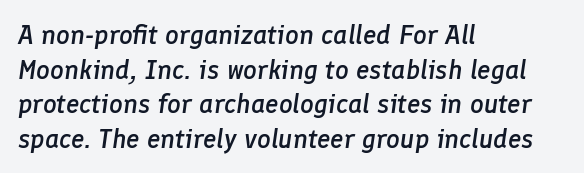
The image shows 27 px text type, italic (leaning right); set left-aligned, normal line spacing (1.28x), normal letter spacing, not underlined.
